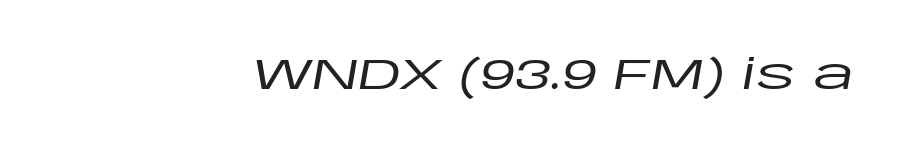
Notice how the stems are inclined rather than vertical — that's the hallmark of italics. The letters advance in unequal steps, a hallmark of proportional type. A bare baseline throughout the passage. The passage shown has conventional tracking throughout.
